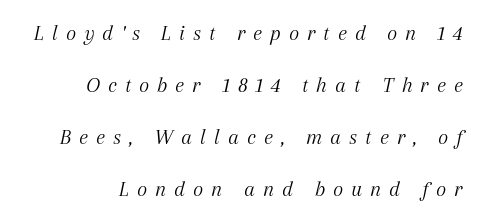
Q: Is the text bold? A: No.
Q: Is the text italic (slanted)? A: Yes, it leans right by about 12 degrees.
Q: Is the text underlined? A: No.
Q: How is the paragraph aligned? A: Right-aligned.
Q: Is the spacing between letters normal or unusually wide? A: Unusually wide.
Q: Is the spacing between lines tight, normal or loose? A: Loose.
